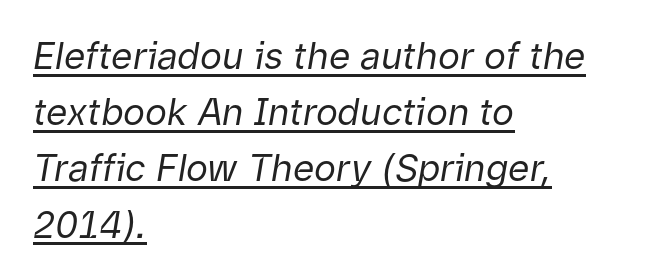
Q: Is the text bold? A: No.
Q: Is the text italic (slanted)? A: Yes, it leans right by about 9 degrees.
Q: Is the text underlined? A: Yes.
Q: How is the paragraph aligned? A: Left-aligned.
Q: Is the spacing between letters normal or unusually wide? A: Normal.
Q: Is the spacing between lines tight, normal or loose? A: Normal.
Q: Width (condensed, normal, or wide)? A: Normal.
Q: Stroke contrast? A: Low.
Q: x-height? A: Medium.
Q: Monospaced? A: No.
